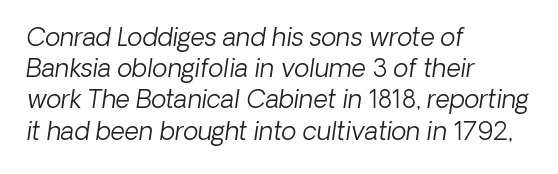
Q: Is the text bold? A: No.
Q: Is the text italic (slanted)? A: Yes, it leans right by about 8 degrees.
Q: Is the text underlined? A: No.
Q: How is the paragraph aligned? A: Left-aligned.
Q: Is the spacing between letters normal or unusually wide? A: Normal.
Q: Is the spacing between lines tight, normal or loose? A: Normal.
